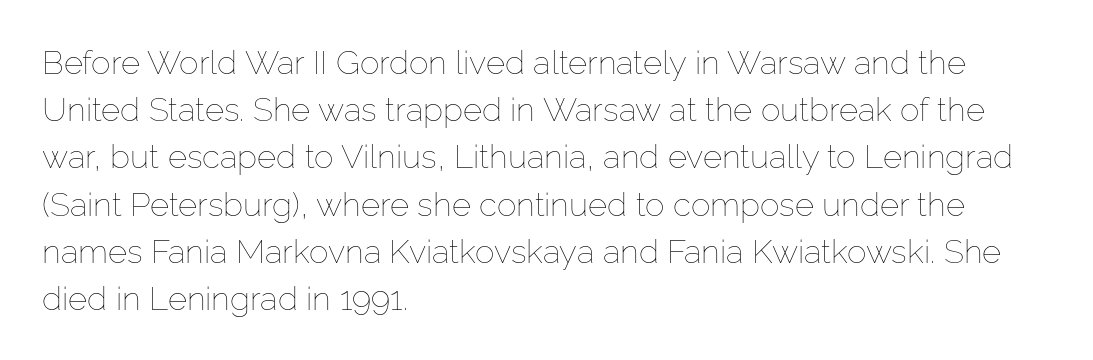
{"italic": "no", "bold": "no", "weight": "thin", "width": "normal", "stroke_contrast": "low", "x_height": "medium", "monospaced": "no", "underline": "no", "align": "left", "line_spacing": "normal", "line_spacing_ratio": 1.43, "letter_spacing": "normal", "letter_spacing_em": 0.0, "glyph_px": 33}
